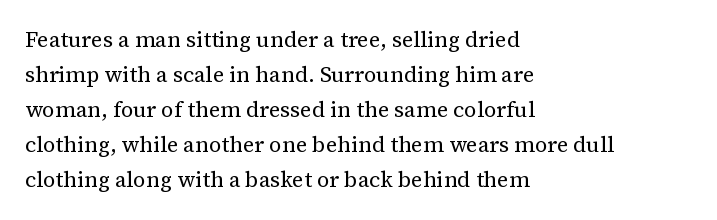
Every stem runs plumb, perpendicular to the baseline. Ink coverage per letter is moderate at most. Does extra space separate the letters? No, they use regular spacing. Line starts are locked; line ends wander. If you measured baseline to baseline, you'd find a middling distance.
